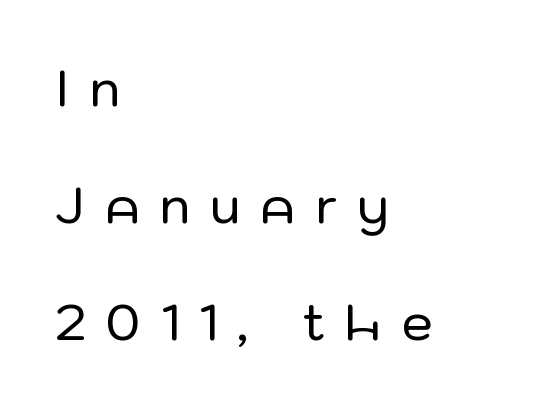
The image shows 49 px sans-serif type, upright; set left-aligned, loose line spacing (2.39x), unusually wide letter spacing (+0.41 em), not underlined; low stroke contrast and a medium x-height.
